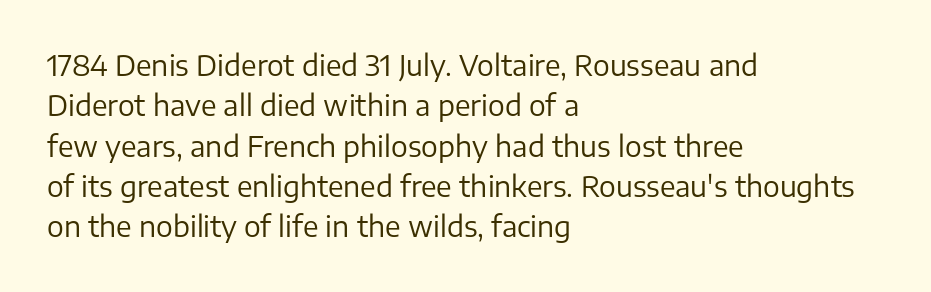
Q: Is the text bold? A: No.
Q: Is the text italic (slanted)? A: No, it is upright.
Q: Is the typeface a serif or a sans-serif typeface? A: Sans-serif.
Q: Is the text underlined? A: No.
Q: How is the paragraph aligned? A: Left-aligned.
Q: Is the spacing between letters normal or unusually wide? A: Normal.
Q: Is the spacing between lines tight, normal or loose? A: Normal.
Q: Width (condensed, normal, or wide)? A: Normal.
Q: Stroke contrast? A: Low.
Q: x-height? A: Medium.
Q: Monospaced? A: No.
